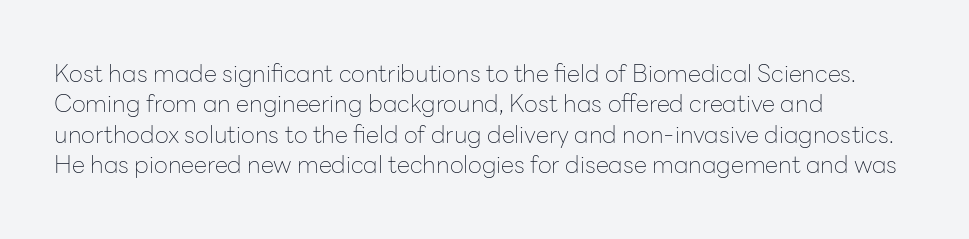
The image shows 24 px text type, upright; set left-aligned, normal line spacing (1.27x), normal letter spacing, not underlined.
